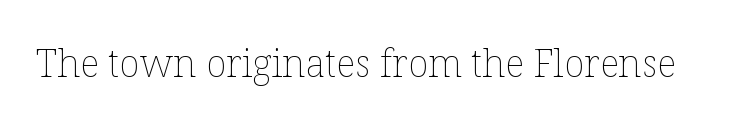
{"italic": "no", "bold": "no", "weight": "thin", "width": "normal", "stroke_contrast": "low", "x_height": "medium", "monospaced": "no", "underline": "no", "letter_spacing": "normal", "letter_spacing_em": 0.0, "glyph_px": 38}
